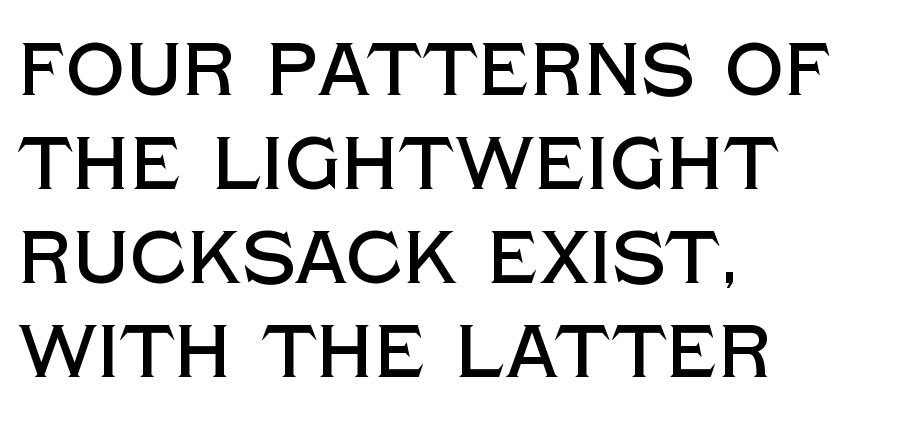
{"serif": "no", "italic": "no", "width": "normal", "x_height": "large", "monospaced": "no", "underline": "no", "align": "left", "line_spacing": "normal", "line_spacing_ratio": 1.27, "letter_spacing": "normal", "letter_spacing_em": 0.0, "glyph_px": 74}
